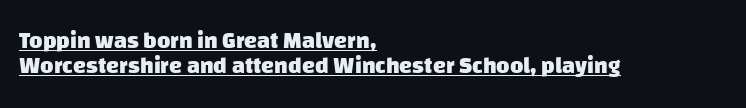
Q: Is the text bold? A: Yes.
Q: Is the text underlined? A: Yes.
Q: How is the paragraph aligned? A: Left-aligned.
Q: Is the spacing between letters normal or unusually wide? A: Normal.
Q: Is the spacing between lines tight, normal or loose? A: Tight.
